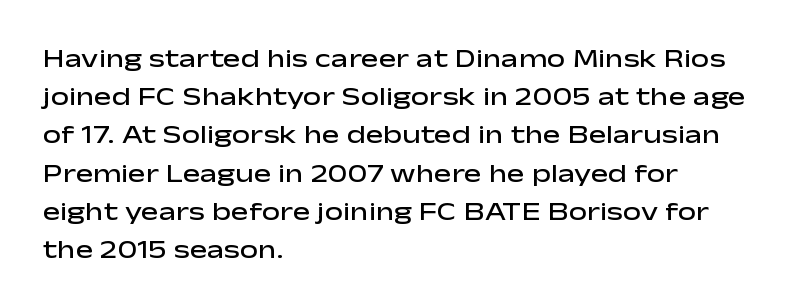
These lines keep a tight, regular rhythm from letter to letter. The rag falls on the right side of this text block. Glance below the letters and you will spot only blank space. Interline gaps are of average width in this sample.
